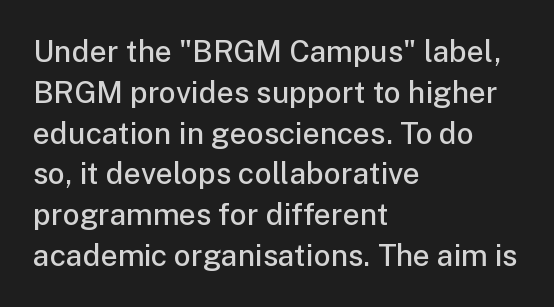
{"serif": "no", "italic": "no", "bold": "semi", "weight": "semibold", "width": "normal", "stroke_contrast": "low", "x_height": "medium", "monospaced": "no", "underline": "no", "align": "left", "line_spacing": "normal", "line_spacing_ratio": 1.36, "letter_spacing": "normal", "letter_spacing_em": 0.0, "glyph_px": 30}
